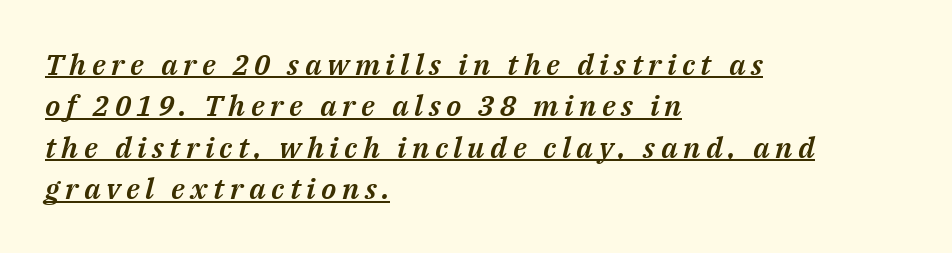
Q: Is the text italic (slanted)? A: Yes, it leans right by about 14 degrees.
Q: Is the text underlined? A: Yes.
Q: How is the paragraph aligned? A: Left-aligned.
Q: Is the spacing between lines tight, normal or loose? A: Normal.
Q: Width (condensed, normal, or wide)? A: Normal.
Q: Stroke contrast? A: Medium.
Q: x-height? A: Medium.
Q: Monospaced? A: No.
